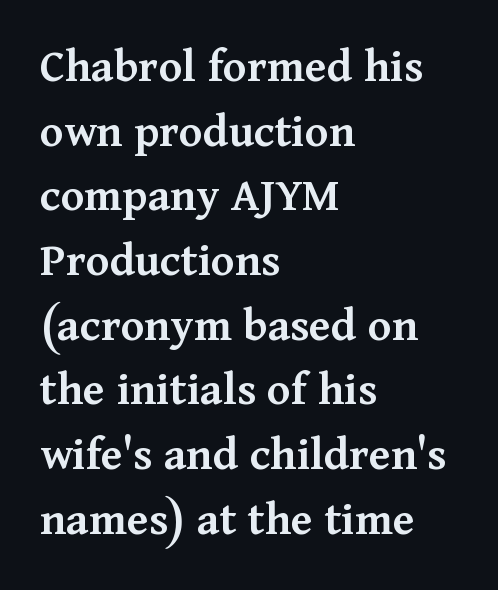
{"serif": "yes", "italic": "no", "bold": "semi", "weight": "semibold", "width": "normal", "stroke_contrast": "medium", "x_height": "medium", "monospaced": "no", "underline": "no", "align": "left", "line_spacing": "normal", "line_spacing_ratio": 1.32, "letter_spacing": "normal", "letter_spacing_em": 0.0, "glyph_px": 49}
